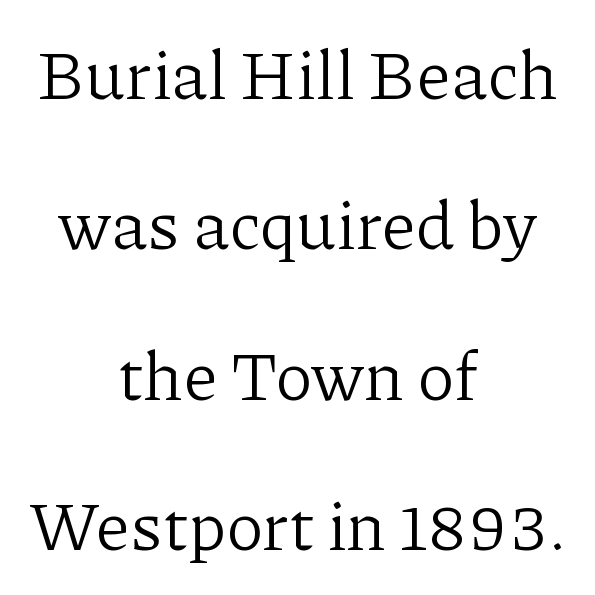
The image shows 69 px light serif type, upright; set centered, loose line spacing (2.18x), normal letter spacing, not underlined; low stroke contrast and a medium x-height.
